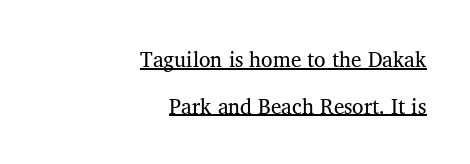
{"bold": "no", "underline": "yes", "align": "right", "line_spacing": "loose", "line_spacing_ratio": 2.22, "letter_spacing": "normal", "letter_spacing_em": 0.0, "glyph_px": 21}
